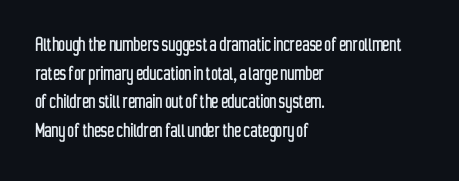
Q: Is the text italic (slanted)? A: No, it is upright.
Q: Is the text underlined? A: No.
Q: How is the paragraph aligned? A: Left-aligned.
Q: Is the spacing between letters normal or unusually wide? A: Normal.
Q: Is the spacing between lines tight, normal or loose? A: Normal.
